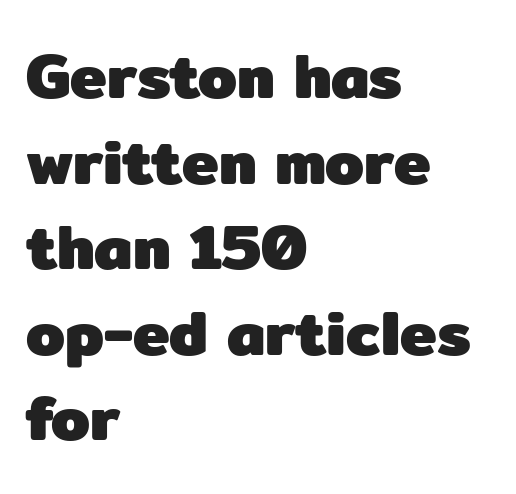
Q: Is the text bold? A: Yes.
Q: Is the text italic (slanted)? A: No, it is upright.
Q: Is the typeface a serif or a sans-serif typeface? A: Sans-serif.
Q: Is the text underlined? A: No.
Q: How is the paragraph aligned? A: Left-aligned.
Q: Is the spacing between letters normal or unusually wide? A: Normal.
Q: Is the spacing between lines tight, normal or loose? A: Normal.
Q: Width (condensed, normal, or wide)? A: Normal.
Q: Stroke contrast? A: Low.
Q: x-height? A: Medium.
Q: Monospaced? A: No.
